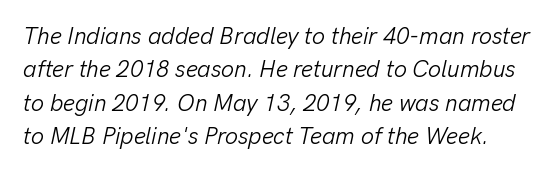
{"italic": "yes", "lean": "right", "slant_degrees": 13, "bold": "no", "underline": "no", "line_spacing": "normal", "line_spacing_ratio": 1.45, "letter_spacing": "normal", "letter_spacing_em": 0.0, "glyph_px": 23}
